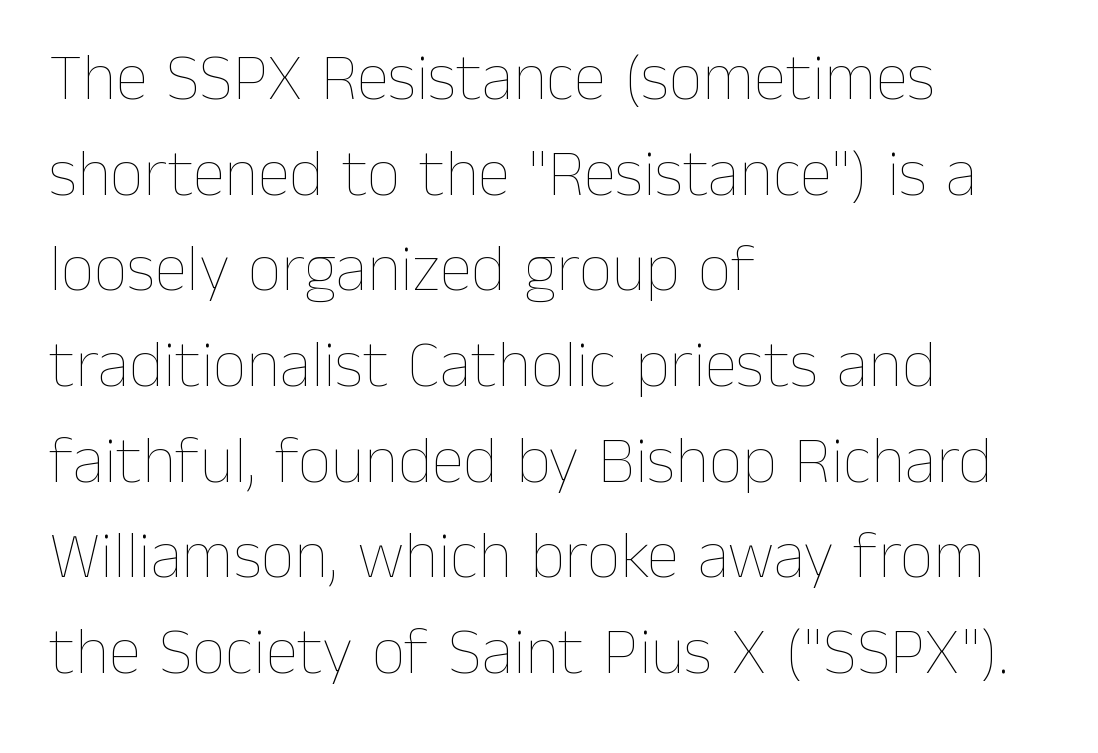
The image shows 66 px thin type, upright; set left-aligned, normal line spacing (1.45x), normal letter spacing, not underlined; low stroke contrast and a medium x-height.
